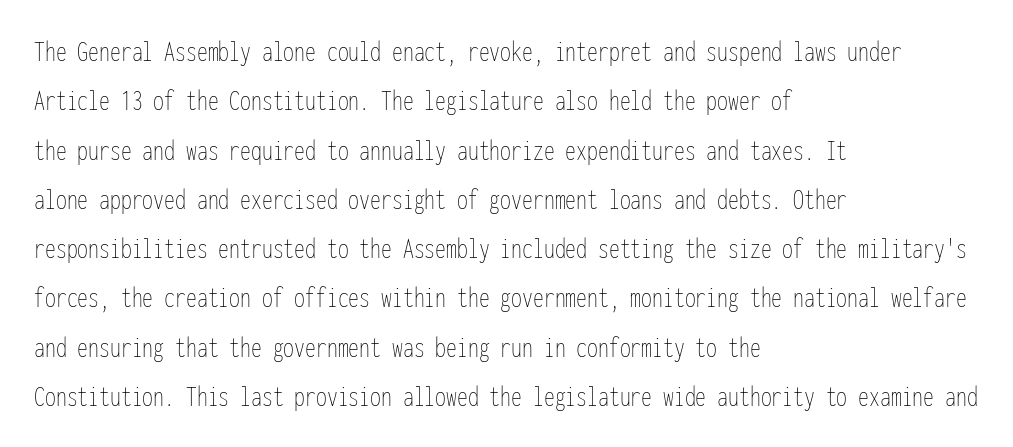
{"italic": "no", "bold": "no", "weight": "thin", "width": "condensed", "stroke_contrast": "low", "x_height": "medium", "monospaced": "yes", "underline": "no", "align": "left", "line_spacing": "normal", "line_spacing_ratio": 1.59, "letter_spacing": "normal", "letter_spacing_em": 0.0, "glyph_px": 31}
